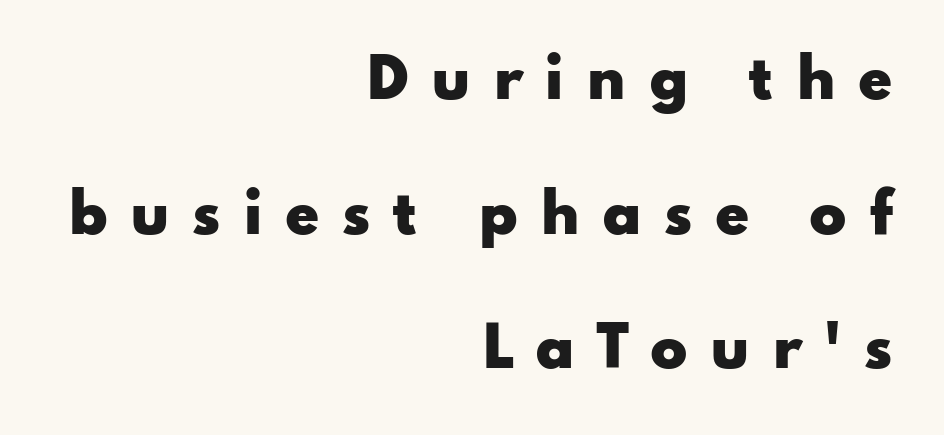
Q: Is the text bold? A: Yes.
Q: Is the text italic (slanted)? A: No, it is upright.
Q: Is the typeface a serif or a sans-serif typeface? A: Sans-serif.
Q: Is the text underlined? A: No.
Q: How is the paragraph aligned? A: Right-aligned.
Q: Is the spacing between letters normal or unusually wide? A: Unusually wide.
Q: Is the spacing between lines tight, normal or loose? A: Loose.
Q: Width (condensed, normal, or wide)? A: Wide.
Q: Stroke contrast? A: Low.
Q: x-height? A: Small.
Q: Monospaced? A: No.
